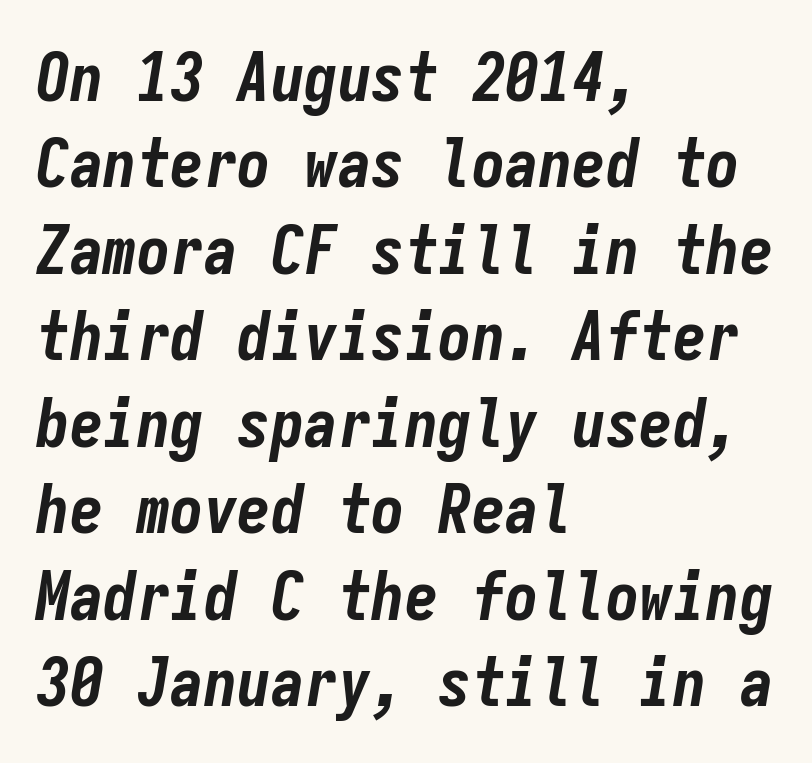
Q: Is the text bold? A: Yes.
Q: Is the text italic (slanted)? A: Yes, it leans right by about 9 degrees.
Q: Is the text underlined? A: No.
Q: How is the paragraph aligned? A: Left-aligned.
Q: Is the spacing between letters normal or unusually wide? A: Normal.
Q: Is the spacing between lines tight, normal or loose? A: Normal.
Q: Width (condensed, normal, or wide)? A: Condensed.
Q: Stroke contrast? A: Low.
Q: x-height? A: Medium.
Q: Monospaced? A: Yes.
